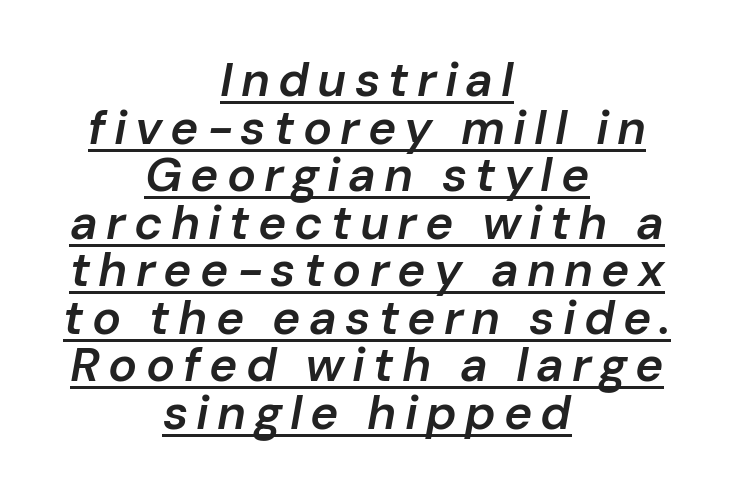
Where is the straight margin? There isn't one; the lines are centered. The rendering uses natural spacing where letterforms have individual widths. This is oblique type, the kind used for emphasis or titles. A bit beefed up — I'd call it semibold rather than bold. Each line of the rendering has a horizontal stroke beneath the glyphs.
